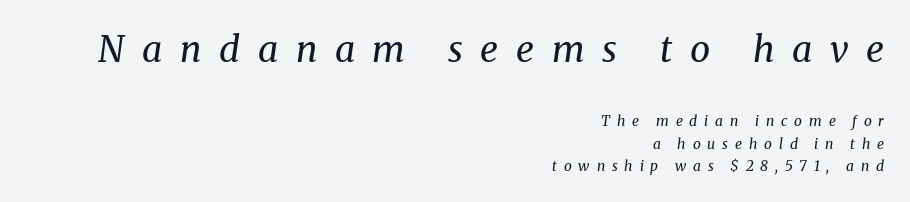
Q: Is the text bold? A: No.
Q: Is the text italic (slanted)? A: Yes, it leans right by about 8 degrees.
Q: Is the typeface a serif or a sans-serif typeface? A: Serif.
Q: Is the text underlined? A: No.
Q: How is the paragraph aligned? A: Right-aligned.
Q: Is the spacing between letters normal or unusually wide? A: Unusually wide.
Q: Is the spacing between lines tight, normal or loose? A: Normal.
Q: Which block of text is set in a larger size, the first (top) or the second (bottom)? A: The first (top) one.
Q: Width (condensed, normal, or wide)? A: Normal.
Q: Stroke contrast? A: Medium.
Q: x-height? A: Medium.
Q: Monospaced? A: No.
